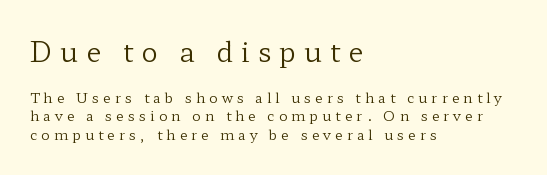
Q: Is the text bold? A: No.
Q: Is the text italic (slanted)? A: No, it is upright.
Q: Is the text underlined? A: No.
Q: How is the paragraph aligned? A: Left-aligned.
Q: Is the spacing between letters normal or unusually wide? A: Unusually wide.
Q: Is the spacing between lines tight, normal or loose? A: Normal.
Q: Which block of text is set in a larger size, the first (top) or the second (bottom)? A: The first (top) one.
